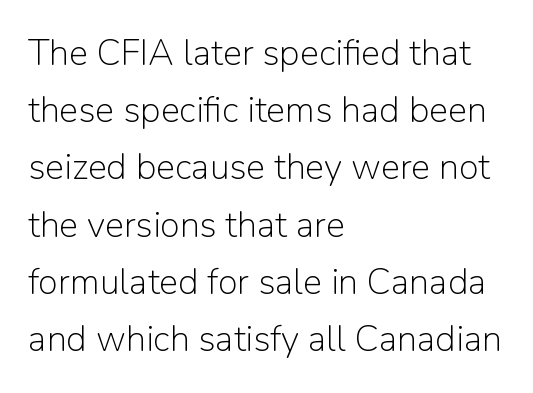
The image shows 36 px light sans-serif type, upright; set left-aligned, normal line spacing (1.59x), normal letter spacing, not underlined; low stroke contrast and a medium x-height.
